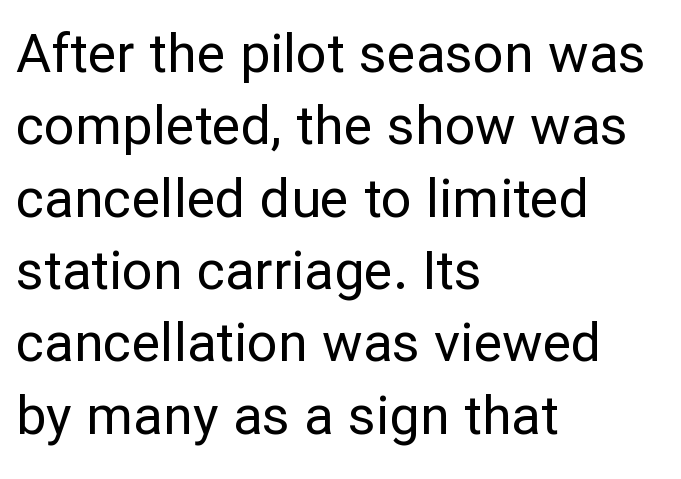
The image shows 54 px regular-weight sans-serif type, upright; set left-aligned, normal line spacing (1.34x), normal letter spacing, not underlined; low stroke contrast and a medium x-height.
